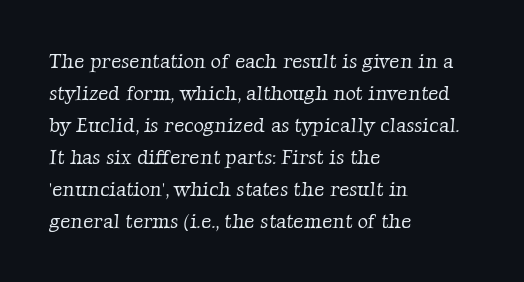
The image shows 20 px text type; set left-aligned, normal line spacing (1.6x), normal letter spacing, not underlined.
